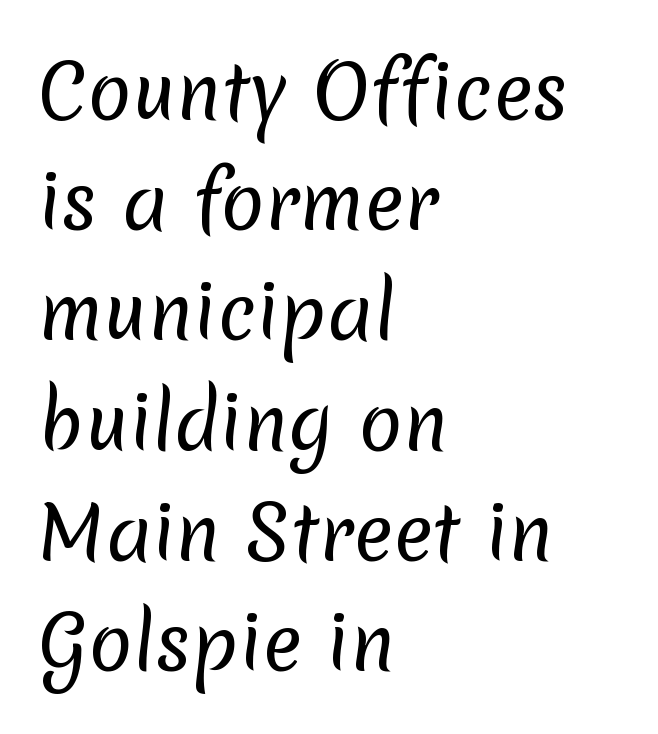
Q: Is the text bold? A: No.
Q: Is the typeface a serif or a sans-serif typeface? A: Sans-serif.
Q: Is the text underlined? A: No.
Q: How is the paragraph aligned? A: Left-aligned.
Q: Is the spacing between letters normal or unusually wide? A: Normal.
Q: Is the spacing between lines tight, normal or loose? A: Normal.
Q: Width (condensed, normal, or wide)? A: Normal.
Q: Stroke contrast? A: Low.
Q: x-height? A: Medium.
Q: Monospaced? A: No.
